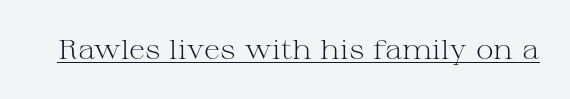
The image shows 27 px text type, upright; set normal letter spacing, underlined.
